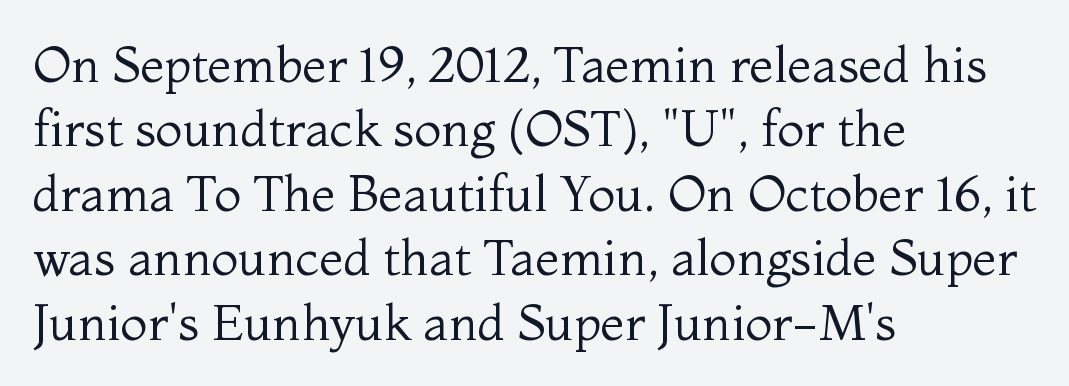
Q: Is the text bold? A: No.
Q: Is the text italic (slanted)? A: No, it is upright.
Q: Is the typeface a serif or a sans-serif typeface? A: Serif.
Q: Is the text underlined? A: No.
Q: How is the paragraph aligned? A: Left-aligned.
Q: Is the spacing between letters normal or unusually wide? A: Normal.
Q: Is the spacing between lines tight, normal or loose? A: Normal.
Q: Width (condensed, normal, or wide)? A: Normal.
Q: Stroke contrast? A: Medium.
Q: x-height? A: Medium.
Q: Monospaced? A: No.
